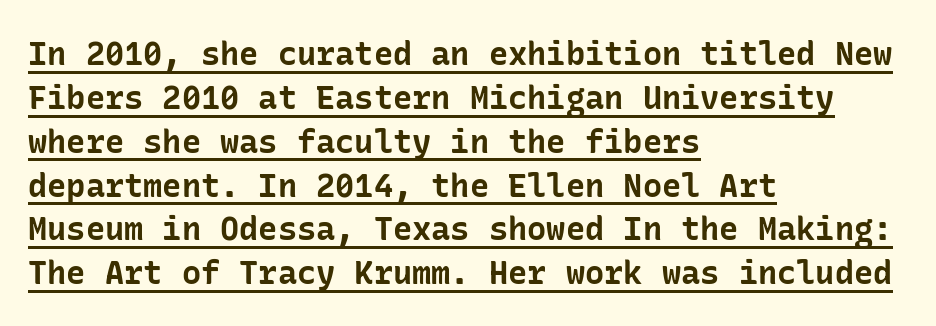
The image shows 32 px bold sans-serif type, upright; set left-aligned, normal line spacing (1.37x), normal letter spacing, underlined; low stroke contrast and a medium x-height.
